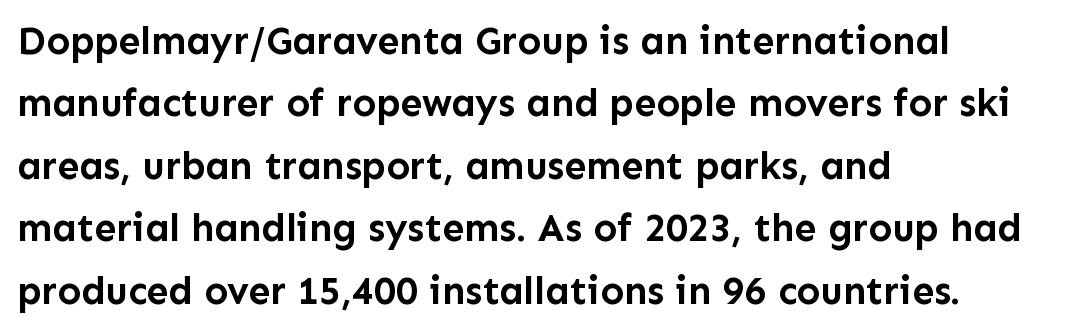
Q: Is the text bold? A: Yes.
Q: Is the text italic (slanted)? A: No, it is upright.
Q: Is the typeface a serif or a sans-serif typeface? A: Sans-serif.
Q: Is the text underlined? A: No.
Q: How is the paragraph aligned? A: Left-aligned.
Q: Is the spacing between letters normal or unusually wide? A: Normal.
Q: Is the spacing between lines tight, normal or loose? A: Normal.
Q: Width (condensed, normal, or wide)? A: Normal.
Q: Stroke contrast? A: Low.
Q: x-height? A: Medium.
Q: Monospaced? A: No.
